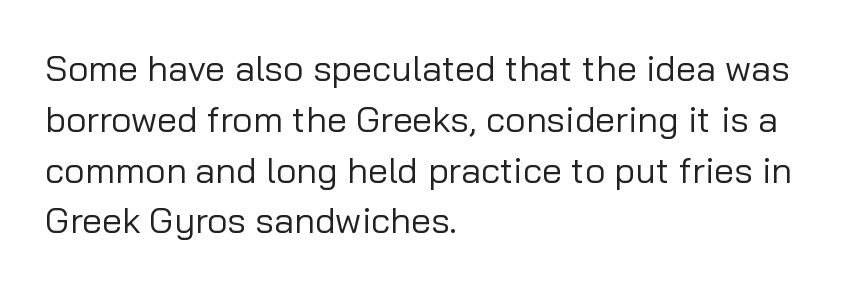
Q: Is the text bold? A: No.
Q: Is the text italic (slanted)? A: No, it is upright.
Q: Is the typeface a serif or a sans-serif typeface? A: Sans-serif.
Q: Is the text underlined? A: No.
Q: How is the paragraph aligned? A: Left-aligned.
Q: Is the spacing between letters normal or unusually wide? A: Normal.
Q: Is the spacing between lines tight, normal or loose? A: Normal.
Q: Width (condensed, normal, or wide)? A: Normal.
Q: Stroke contrast? A: Low.
Q: x-height? A: Medium.
Q: Monospaced? A: No.
